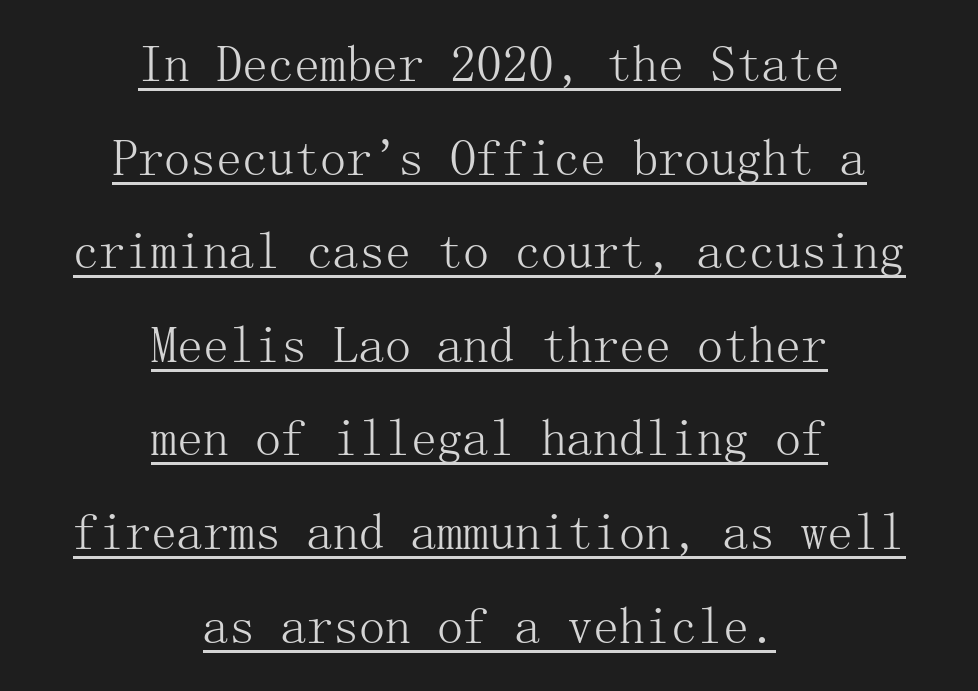
Q: Is the text bold? A: No.
Q: Is the text italic (slanted)? A: No, it is upright.
Q: Is the typeface a serif or a sans-serif typeface? A: Serif.
Q: Is the text underlined? A: Yes.
Q: How is the paragraph aligned? A: Centered.
Q: Is the spacing between letters normal or unusually wide? A: Normal.
Q: Width (condensed, normal, or wide)? A: Normal.
Q: Stroke contrast? A: Medium.
Q: x-height? A: Medium.
